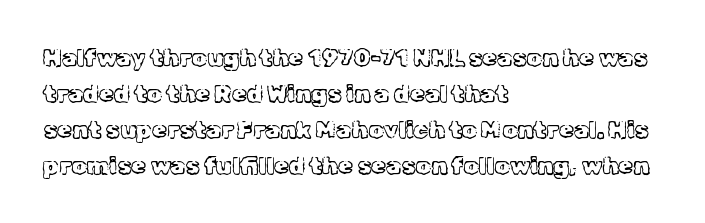
{"italic": "no", "bold": "no", "underline": "no", "align": "left", "line_spacing": "normal", "line_spacing_ratio": 1.5, "letter_spacing": "normal", "letter_spacing_em": 0.0, "glyph_px": 24}
